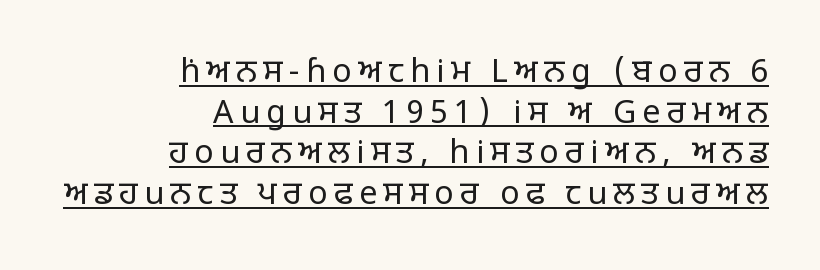
{"serif": "no", "italic": "no", "bold": "no", "weight": "regular", "width": "normal", "stroke_contrast": "low", "x_height": "large", "monospaced": "no", "underline": "yes", "align": "right", "line_spacing": "normal", "line_spacing_ratio": 1.27, "letter_spacing": "wide", "letter_spacing_em": 0.2, "glyph_px": 32}
